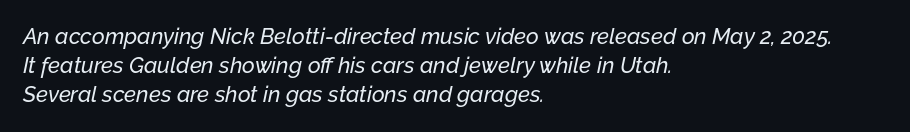
{"italic": "yes", "lean": "right", "slant_degrees": 12, "underline": "no", "align": "left", "line_spacing": "normal", "line_spacing_ratio": 1.32, "letter_spacing": "normal", "letter_spacing_em": 0.0, "glyph_px": 22}
